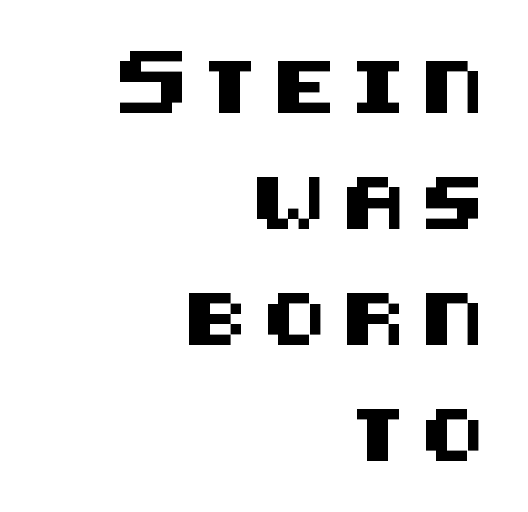
{"serif": "no", "italic": "no", "width": "normal", "stroke_contrast": "medium", "x_height": "large", "underline": "no", "align": "right", "line_spacing": "loose", "line_spacing_ratio": 2.23, "letter_spacing": "wide", "letter_spacing_em": 0.32, "glyph_px": 52}
